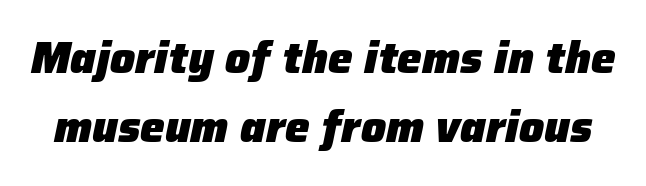
Q: Is the text bold? A: Yes.
Q: Is the text italic (slanted)? A: Yes, it leans right by about 12 degrees.
Q: Is the text underlined? A: No.
Q: Is the spacing between letters normal or unusually wide? A: Normal.
Q: Is the spacing between lines tight, normal or loose? A: Normal.
Q: Width (condensed, normal, or wide)? A: Normal.
Q: Stroke contrast? A: Low.
Q: x-height? A: Medium.
Q: Monospaced? A: No.
